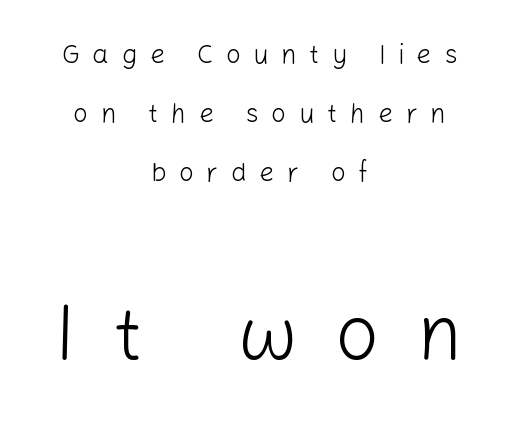
Which of the two is more prominent by size? The second, at the bottom. This is roman type, the default non-slanted kind. Heft: none added — not bold. Unmarked baselines from the first word to the last. These lines stand farther apart than default settings would place them. Between one letter and the next there's a generous, obvious gap.
